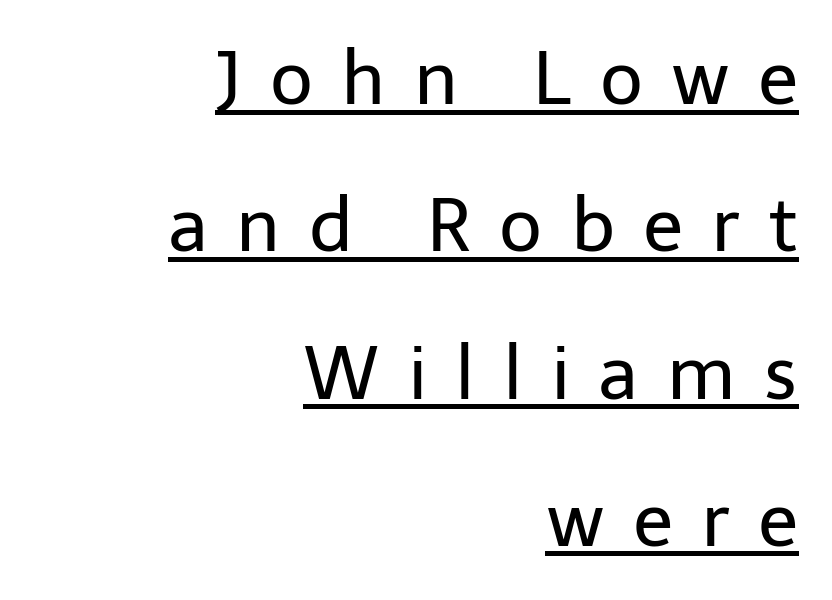
Right-aligned paragraph, ragged on the left. Has an underline been added? It has. Is this a fixed-width face? No — the glyphs have proportional, varying widths. You could fit nearly another row in the gap between these rows. Posture: straight, roman, zero tilt. Regarding serifs, this sample does without them.
